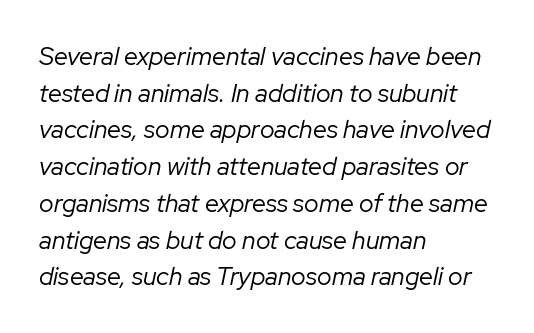
{"italic": "yes", "lean": "right", "slant_degrees": 12, "bold": "no", "underline": "no", "align": "left", "line_spacing": "normal", "line_spacing_ratio": 1.47, "letter_spacing": "normal", "letter_spacing_em": 0.0, "glyph_px": 25}
